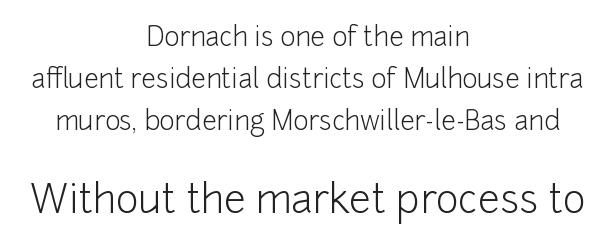
{"serif": "no", "italic": "no", "bold": "no", "weight": "light", "width": "normal", "stroke_contrast": "low", "x_height": "medium", "monospaced": "no", "underline": "no", "align": "center", "line_spacing": "normal", "line_spacing_ratio": 1.61, "letter_spacing": "normal", "letter_spacing_em": 0.0, "larger_block": "second", "size_ratio": 1.5, "glyph_px": 39}
